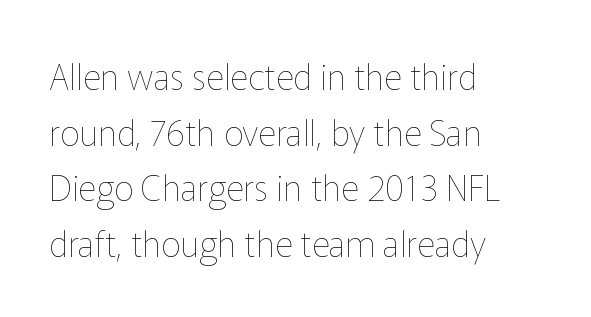
The image shows 35 px thin type, upright; set left-aligned, normal line spacing (1.59x), normal letter spacing, not underlined; low stroke contrast and a medium x-height.
